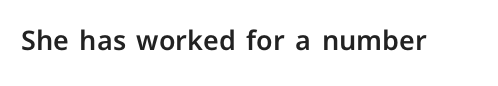
This rendering leaves character spacing at its baseline value. Has an underline been added? It has not. No italicization has been applied; the sample stays upright.
